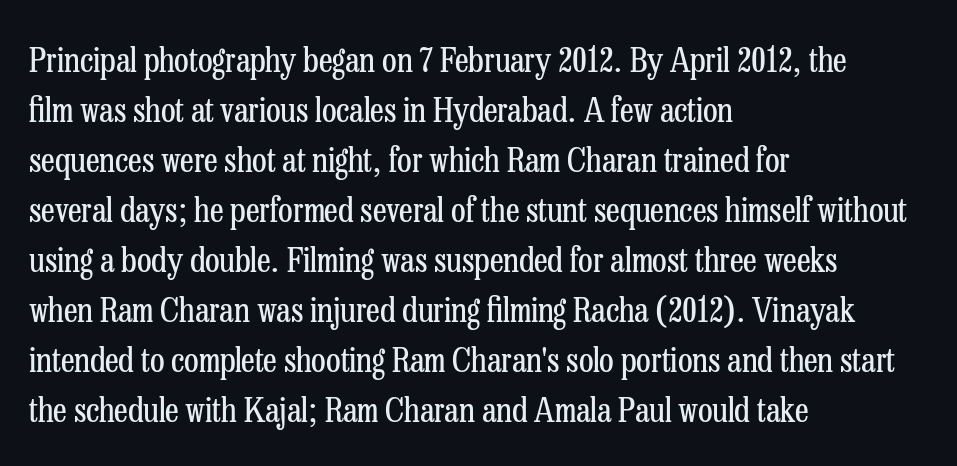
The passage shown is typeset with a serif family. This sample uses an upright cut, with every glyph sitting square on the baseline. Words appear dense and cohesive because spacing is normal. The paragraph shown leans on its left margin. Check the space under the baseline: it is left empty.
